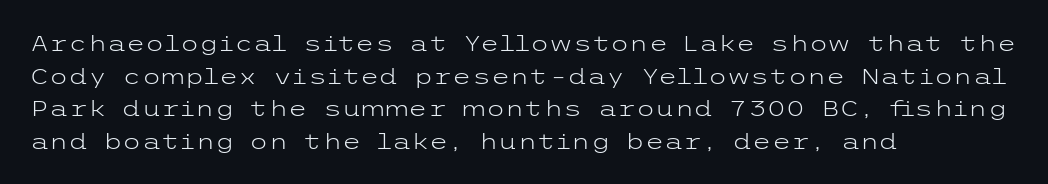
Rows of type keep a routine distance in the vertical direction. The space beneath each line is pristine and unruled. Which margin do the lines hug? The left one — the right edge is uneven. The letterforms sit shoulder to shoulder at normal distance.
